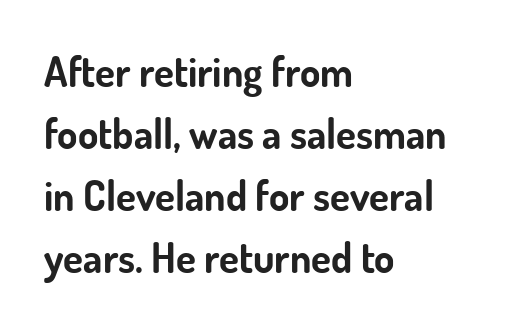
The horizontal fit of the characters is conventional and even. Letters rest on an invisible, unmarked baseline. This sample has the flowing, uneven cadence of proportional lettering. The rendering uses a moderate line-height, typical for paragraphs. Every row of glyphs begins at an identical x-position on the left.
